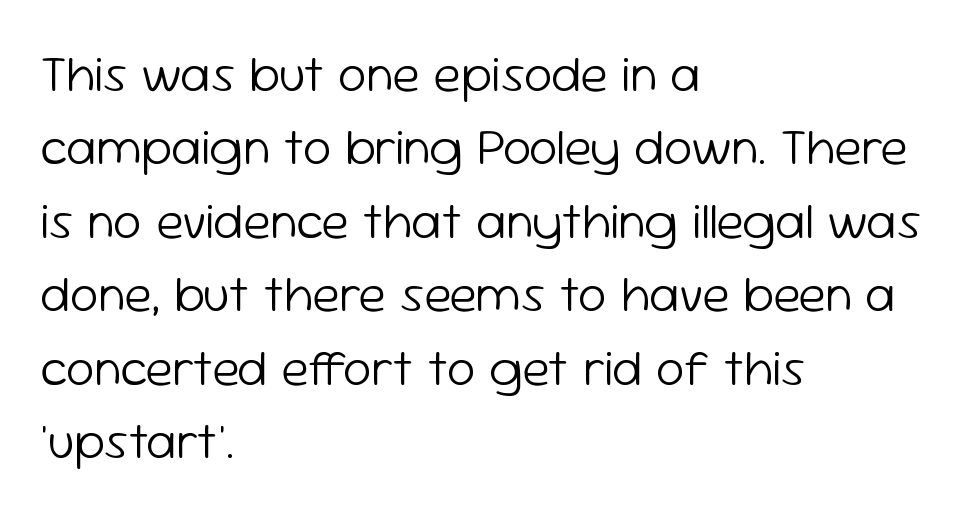
Q: Is the text bold? A: No.
Q: Is the text italic (slanted)? A: No, it is upright.
Q: Is the typeface a serif or a sans-serif typeface? A: Sans-serif.
Q: Is the text underlined? A: No.
Q: How is the paragraph aligned? A: Left-aligned.
Q: Is the spacing between letters normal or unusually wide? A: Normal.
Q: Is the spacing between lines tight, normal or loose? A: Normal.
Q: Width (condensed, normal, or wide)? A: Normal.
Q: Stroke contrast? A: Low.
Q: x-height? A: Medium.
Q: Monospaced? A: No.
